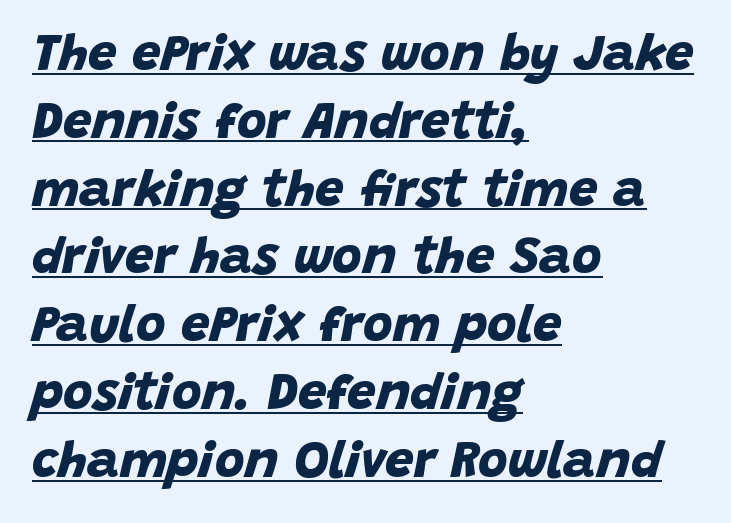
{"serif": "no", "bold": "yes", "weight": "bold", "width": "normal", "stroke_contrast": "low", "x_height": "large", "monospaced": "no", "underline": "yes", "align": "left", "line_spacing": "normal", "line_spacing_ratio": 1.33, "letter_spacing": "normal", "letter_spacing_em": 0.0, "glyph_px": 51}
